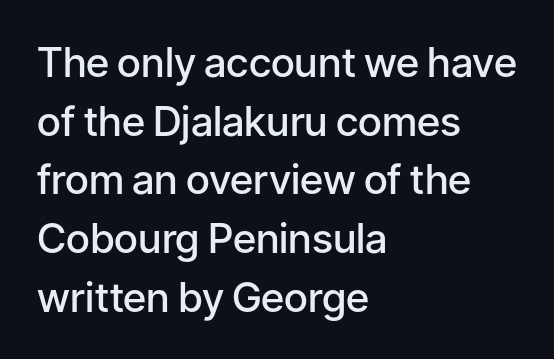
Varying glyph widths throughout — classic text-font behaviour. Stems and bowls a touch heavier than normal — semibold. Casual observation: everything's shoved over to the left. The gap between lines stays unmarked. Interline gaps are of average width in this sample.
